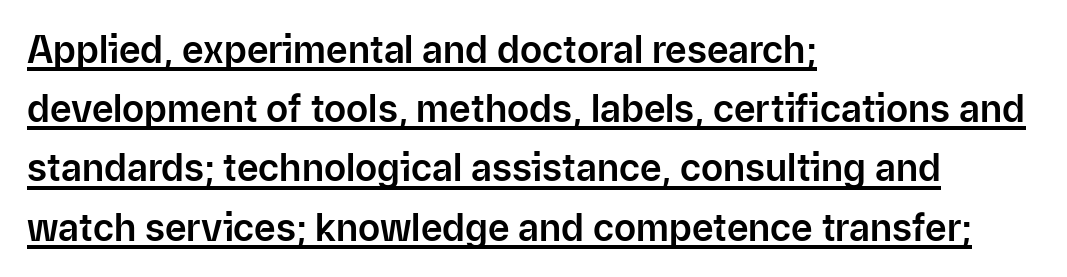
Reading down the column, the eye jumps a familiar distance to each next line. Italic? Not at all — the glyphs are vertical. Short and long lines alike share a common starting point at left. The typesetter has applied underlining to the passage shown. Glyph-to-glyph distance matches everyday printed text. The glyphs in this specimen are sans serif.
